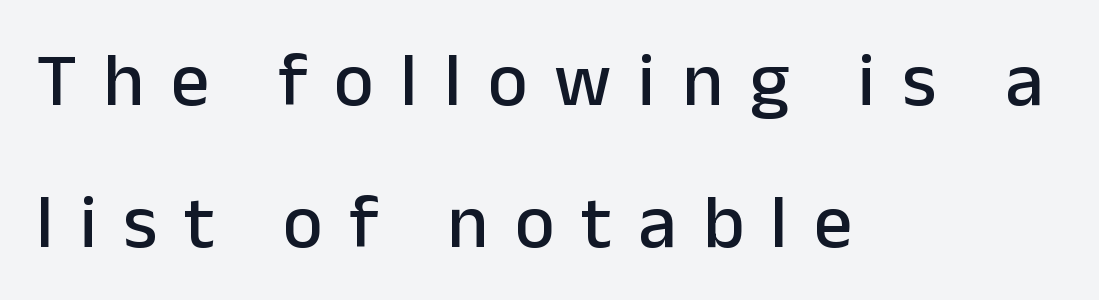
Q: Is the text italic (slanted)? A: No, it is upright.
Q: Is the typeface a serif or a sans-serif typeface? A: Sans-serif.
Q: Is the text underlined? A: No.
Q: How is the paragraph aligned? A: Left-aligned.
Q: Is the spacing between letters normal or unusually wide? A: Unusually wide.
Q: Width (condensed, normal, or wide)? A: Normal.
Q: Stroke contrast? A: Low.
Q: x-height? A: Medium.
Q: Monospaced? A: No.
